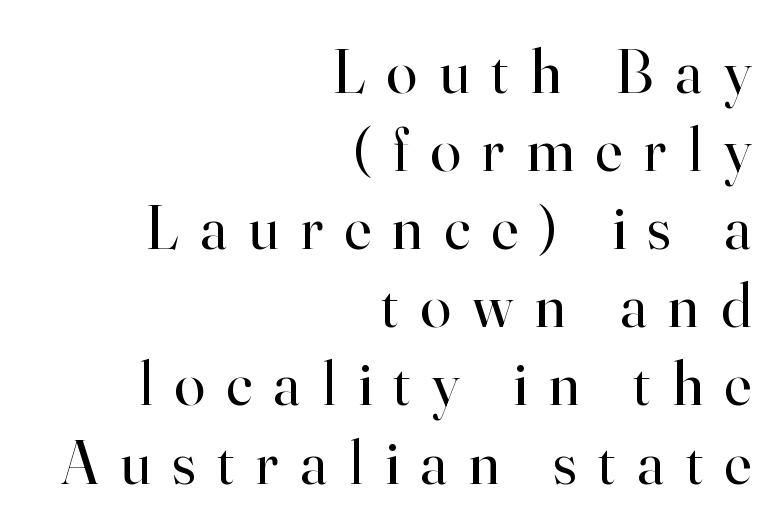
Q: Is the text bold? A: No.
Q: Is the text italic (slanted)? A: No, it is upright.
Q: Is the typeface a serif or a sans-serif typeface? A: Serif.
Q: Is the text underlined? A: No.
Q: How is the paragraph aligned? A: Right-aligned.
Q: Is the spacing between letters normal or unusually wide? A: Unusually wide.
Q: Is the spacing between lines tight, normal or loose? A: Normal.
Q: Width (condensed, normal, or wide)? A: Normal.
Q: Stroke contrast? A: High.
Q: x-height? A: Small.
Q: Monospaced? A: No.
